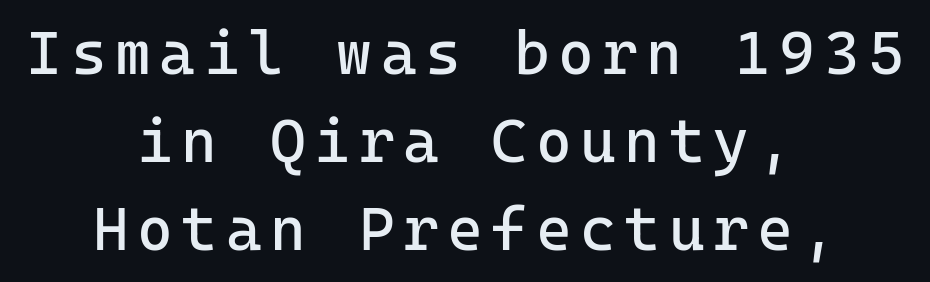
The image shows 61 px regular-weight sans-serif type, upright, monospaced; set centered, normal line spacing (1.44x), not underlined; low stroke contrast and a medium x-height.
